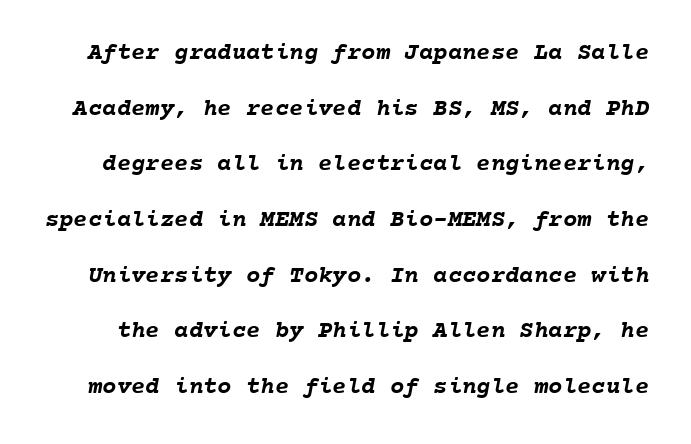
{"bold": "yes", "underline": "no", "line_spacing": "loose", "line_spacing_ratio": 2.32, "letter_spacing": "normal", "letter_spacing_em": 0.0, "glyph_px": 24}
